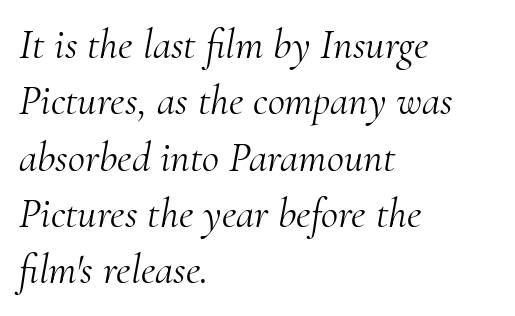
{"serif": "yes", "italic": "yes", "lean": "right", "slant_degrees": 10, "bold": "no", "weight": "light", "width": "normal", "stroke_contrast": "medium", "x_height": "small", "monospaced": "no", "underline": "no", "align": "left", "line_spacing": "normal", "line_spacing_ratio": 1.34, "letter_spacing": "normal", "letter_spacing_em": 0.0, "glyph_px": 42}
